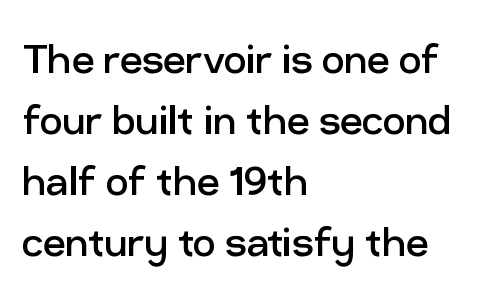
The image shows 50 px regular-weight sans-serif type, upright; set left-aligned, line spacing 1.22x, normal letter spacing, not underlined; low stroke contrast and a medium x-height.
